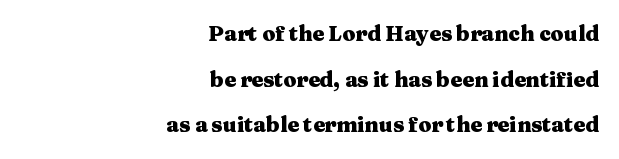
{"italic": "no", "bold": "yes", "underline": "no", "align": "right", "line_spacing": "loose", "line_spacing_ratio": 2.17, "letter_spacing": "normal", "letter_spacing_em": 0.0, "glyph_px": 21}
